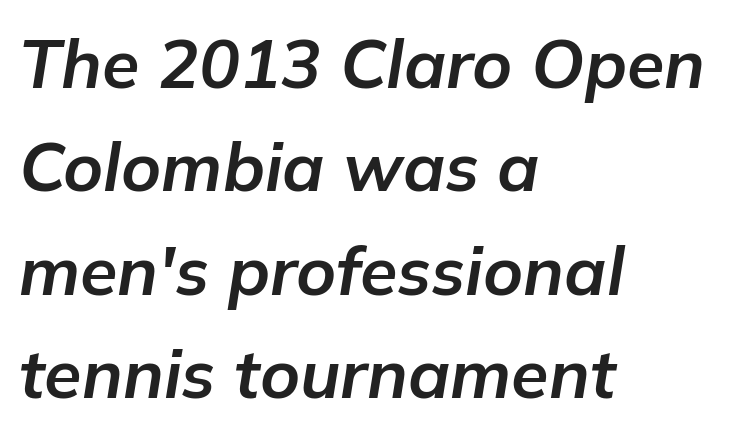
Q: Is the text bold? A: Yes.
Q: Is the text italic (slanted)? A: Yes, it leans right by about 9 degrees.
Q: Is the text underlined? A: No.
Q: How is the paragraph aligned? A: Left-aligned.
Q: Is the spacing between letters normal or unusually wide? A: Normal.
Q: Is the spacing between lines tight, normal or loose? A: Normal.
Q: Width (condensed, normal, or wide)? A: Normal.
Q: Stroke contrast? A: Low.
Q: x-height? A: Medium.
Q: Monospaced? A: No.
